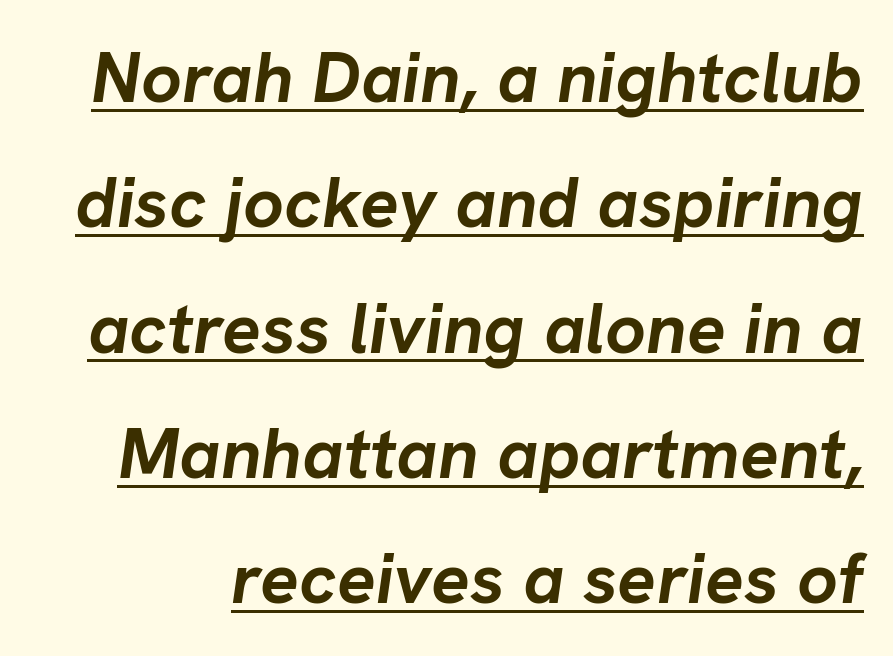
The image shows 72 px semibold type, italic (leaning right); set line spacing 1.74x, normal letter spacing, underlined; low stroke contrast and a medium x-height.
